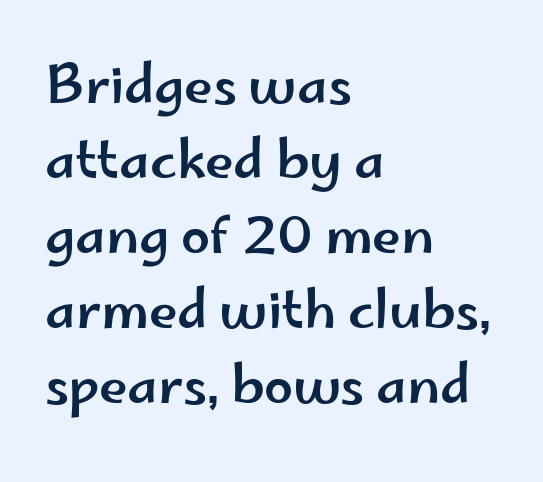
The letterforms sit shoulder to shoulder at normal distance. Rendered with straight, roman letterforms. Line beginnings align vertically; line endings do not. Classification — sans serif. A typesetter would call this leading conventional body-copy spacing.
